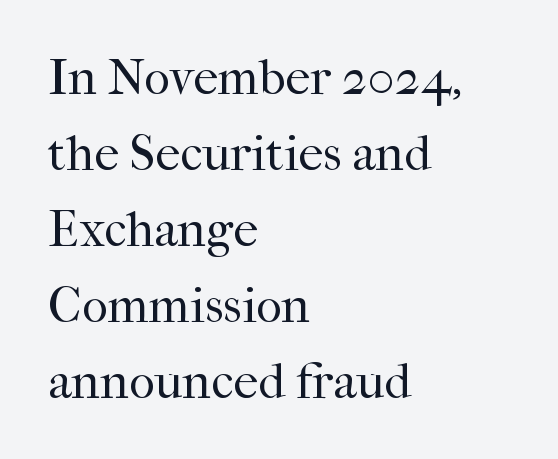
The space directly below the letters is spotless. The tracking reads as untouched default to a designer's eye. Bold? No — there's no thickening of the strokes. A typesetter would call this proportional, since set widths differ per character.
